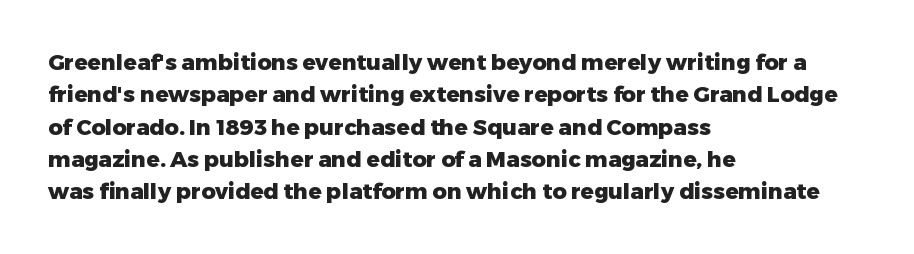
The image shows 22 px bold type, upright; set left-aligned, normal line spacing (1.47x), normal letter spacing, not underlined.
